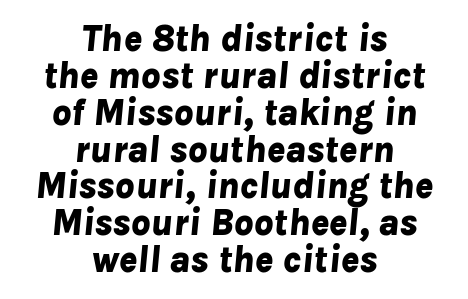
{"italic": "yes", "lean": "right", "slant_degrees": 8, "bold": "yes", "weight": "bold", "width": "normal", "stroke_contrast": "low", "x_height": "medium", "monospaced": "no", "underline": "no", "align": "center", "line_spacing": "tight", "line_spacing_ratio": 0.97, "letter_spacing": "normal", "letter_spacing_em": 0.0, "glyph_px": 38}
